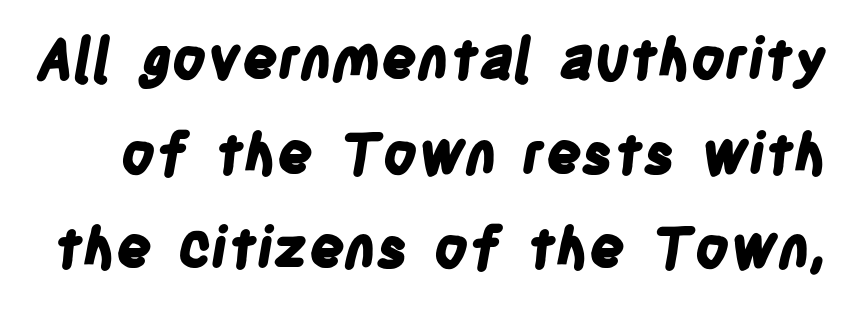
Q: Is the text bold? A: Yes.
Q: Is the typeface a serif or a sans-serif typeface? A: Sans-serif.
Q: Is the text underlined? A: No.
Q: Is the spacing between letters normal or unusually wide? A: Normal.
Q: Is the spacing between lines tight, normal or loose? A: Normal.
Q: Width (condensed, normal, or wide)? A: Condensed.
Q: Stroke contrast? A: Low.
Q: x-height? A: Large.
Q: Monospaced? A: No.
